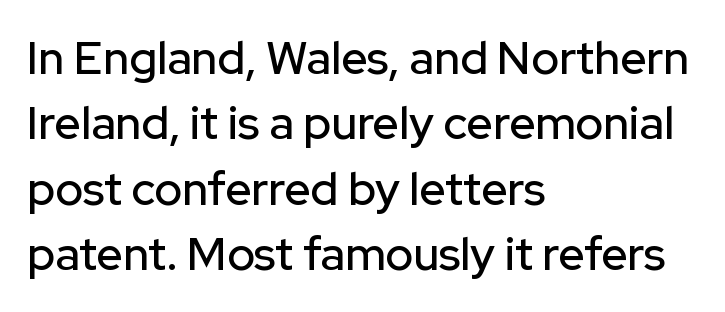
The image shows 46 px sans-serif type, upright; set left-aligned, normal line spacing (1.42x), normal letter spacing, not underlined; low stroke contrast and a medium x-height.
